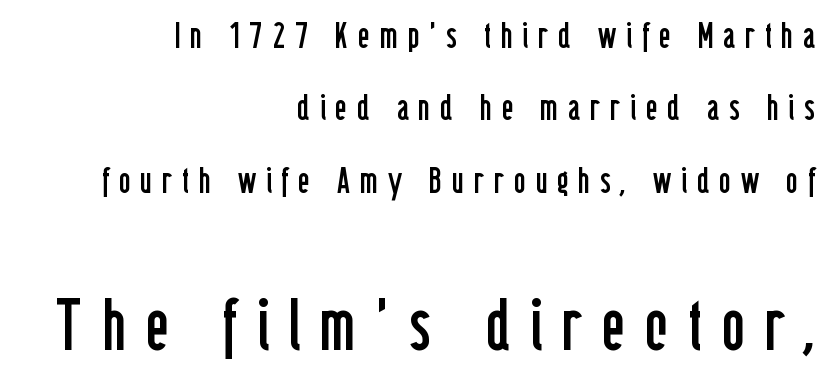
{"serif": "no", "italic": "no", "bold": "no", "weight": "regular", "width": "condensed", "stroke_contrast": "low", "x_height": "medium", "monospaced": "no", "underline": "no", "align": "right", "line_spacing": "loose", "line_spacing_ratio": 2.01, "letter_spacing": "wide", "letter_spacing_em": 0.27, "larger_block": "second", "size_ratio": 2.0, "glyph_px": 72}
